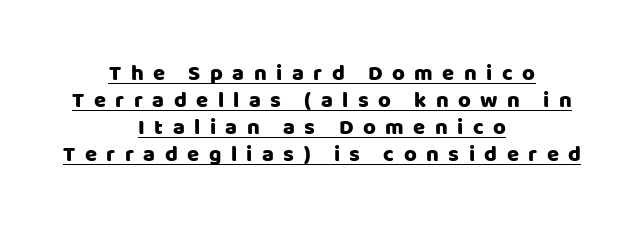
{"italic": "no", "underline": "yes", "align": "center", "line_spacing_ratio": 1.23, "letter_spacing": "wide", "letter_spacing_em": 0.43, "glyph_px": 22}
